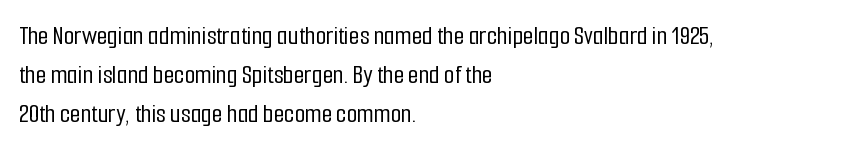
{"italic": "no", "underline": "no", "align": "left", "line_spacing": "normal", "line_spacing_ratio": 1.44, "letter_spacing": "normal", "letter_spacing_em": 0.0, "glyph_px": 27}
